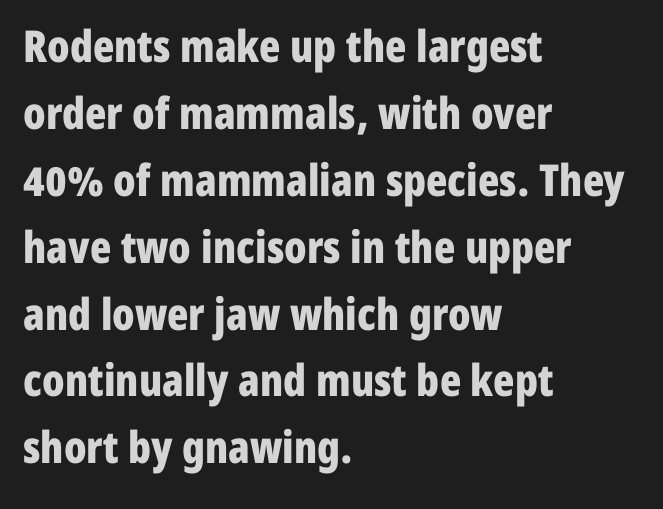
{"serif": "no", "italic": "no", "bold": "yes", "weight": "bold", "width": "condensed", "stroke_contrast": "low", "x_height": "medium", "monospaced": "no", "underline": "no", "align": "left", "line_spacing": "normal", "line_spacing_ratio": 1.52, "letter_spacing": "normal", "letter_spacing_em": 0.0, "glyph_px": 44}
